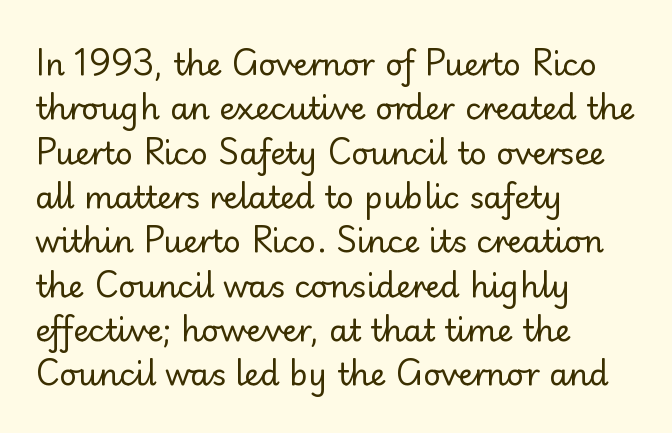
{"serif": "no", "italic": "no", "bold": "no", "weight": "regular", "width": "normal", "stroke_contrast": "low", "x_height": "small", "monospaced": "no", "underline": "no", "align": "left", "line_spacing": "normal", "line_spacing_ratio": 1.43, "letter_spacing": "normal", "letter_spacing_em": 0.0, "glyph_px": 31}
